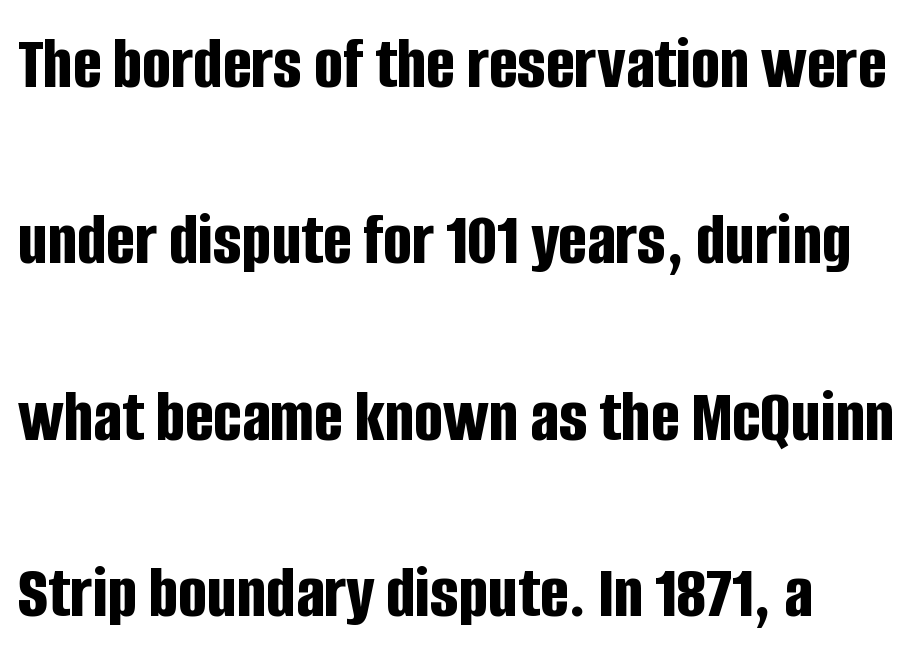
The image shows 76 px bold, condensed sans-serif type, upright; set loose line spacing (2.32x), normal letter spacing, not underlined; low stroke contrast and a large x-height.
